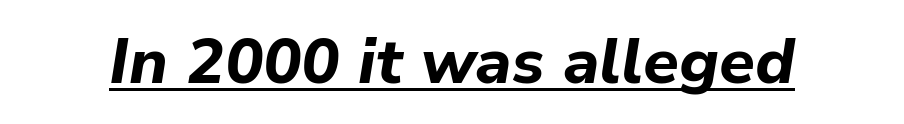
{"italic": "yes", "lean": "right", "slant_degrees": 9, "bold": "yes", "weight": "bold", "width": "normal", "stroke_contrast": "low", "x_height": "medium", "monospaced": "no", "underline": "yes", "letter_spacing": "normal", "letter_spacing_em": 0.0, "glyph_px": 64}
